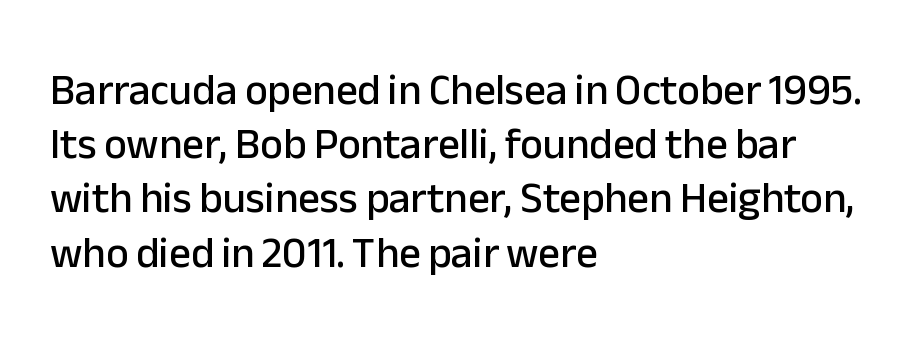
Q: Is the text italic (slanted)? A: No, it is upright.
Q: Is the typeface a serif or a sans-serif typeface? A: Sans-serif.
Q: Is the text underlined? A: No.
Q: How is the paragraph aligned? A: Left-aligned.
Q: Is the spacing between letters normal or unusually wide? A: Normal.
Q: Is the spacing between lines tight, normal or loose? A: Normal.
Q: Width (condensed, normal, or wide)? A: Normal.
Q: Stroke contrast? A: Low.
Q: x-height? A: Medium.
Q: Monospaced? A: No.
